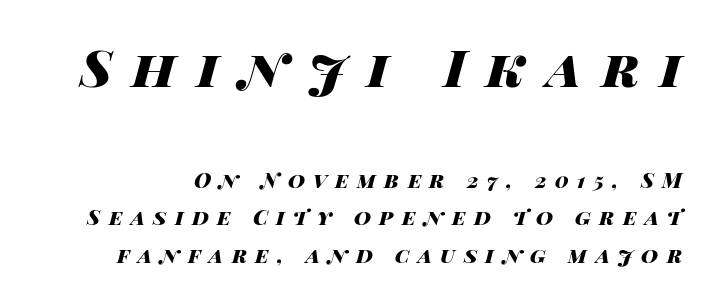
Q: Is the text bold? A: Yes.
Q: Is the text italic (slanted)? A: Yes, it leans right by about 14 degrees.
Q: Is the text underlined? A: No.
Q: Is the spacing between letters normal or unusually wide? A: Unusually wide.
Q: Which block of text is set in a larger size, the first (top) or the second (bottom)? A: The first (top) one.
Q: Width (condensed, normal, or wide)? A: Wide.
Q: Stroke contrast? A: High.
Q: x-height? A: Large.
Q: Monospaced? A: No.
